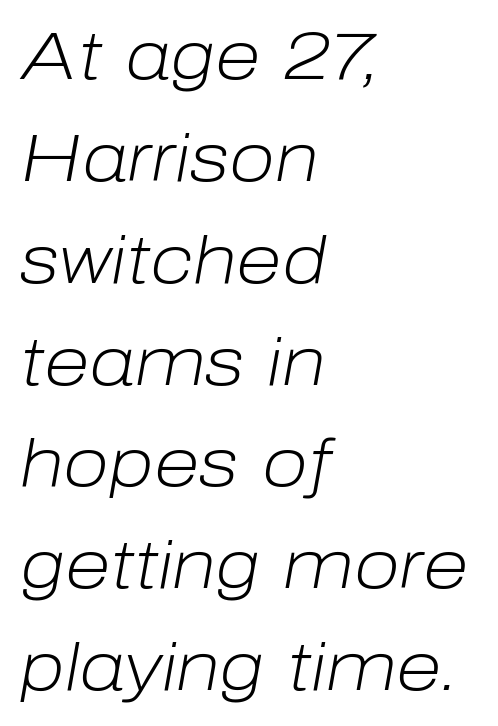
Does the lettering tilt? It does — this is italic. Proportional: the letters do not fall into vertical columns. The compositor pushed each line to the left boundary. Check under the words: just untouched page. Characters follow at the spacing the type designer built in. No chunkiness to these letters — they're not bold.
